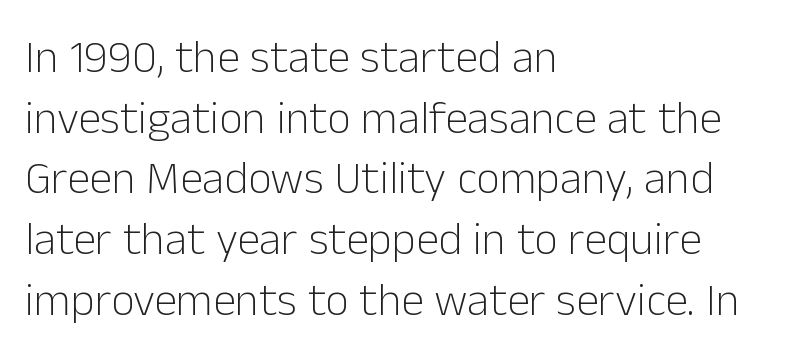
{"serif": "no", "italic": "no", "bold": "no", "weight": "light", "width": "normal", "stroke_contrast": "low", "x_height": "medium", "monospaced": "no", "underline": "no", "align": "left", "line_spacing": "normal", "line_spacing_ratio": 1.32, "letter_spacing": "normal", "letter_spacing_em": 0.0, "glyph_px": 46}
